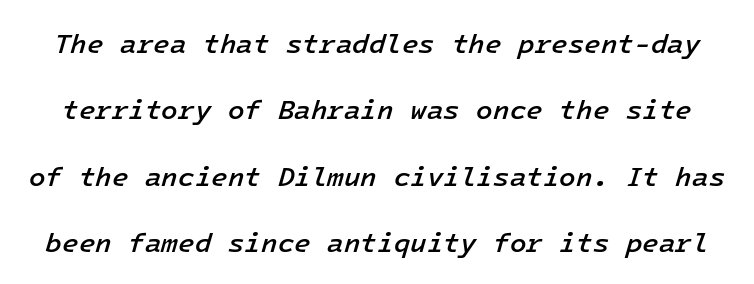
{"italic": "yes", "lean": "right", "slant_degrees": 16, "bold": "semi", "underline": "no", "line_spacing": "loose", "line_spacing_ratio": 2.46, "letter_spacing": "normal", "letter_spacing_em": 0.0, "glyph_px": 27}
